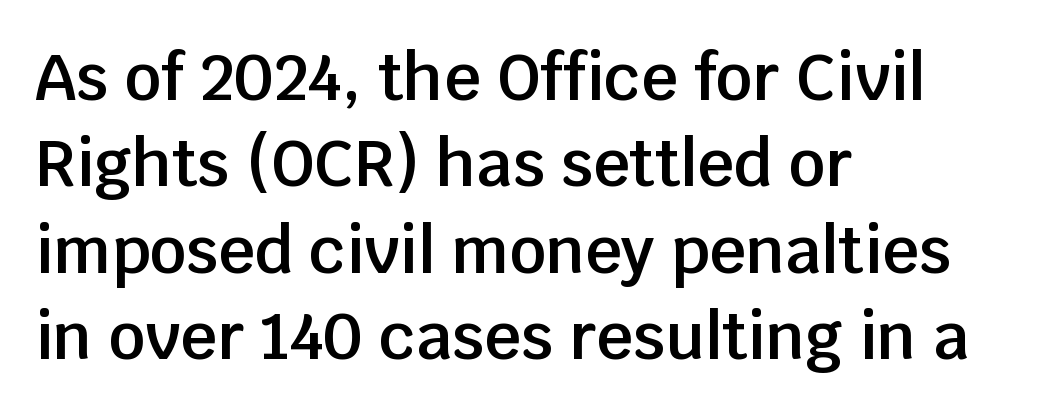
Does extra space separate the letters? No, they use regular spacing. A student would call this left alignment; a typographer would say flush left, rag right. The rendering uses a semibold face; strokes are thickened but not to full bold. Quick note: interline space is typical. Italic? Not at all — the glyphs are vertical.
